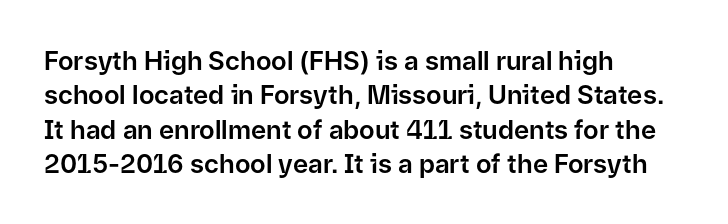
Q: Is the text italic (slanted)? A: No, it is upright.
Q: Is the text underlined? A: No.
Q: How is the paragraph aligned? A: Left-aligned.
Q: Is the spacing between letters normal or unusually wide? A: Normal.
Q: Is the spacing between lines tight, normal or loose? A: Normal.
